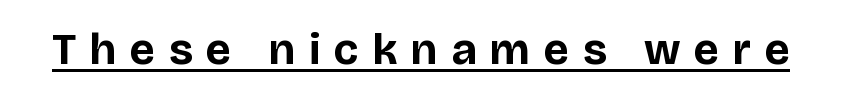
The lettering is marked with a stroke running underneath it. The passage shown has open, widely tracked lettering throughout. The passage shown is typeset with a sans-serif family. A typesetter would call this proportional, since set widths differ per character. Rendered with straight, roman letterforms.
